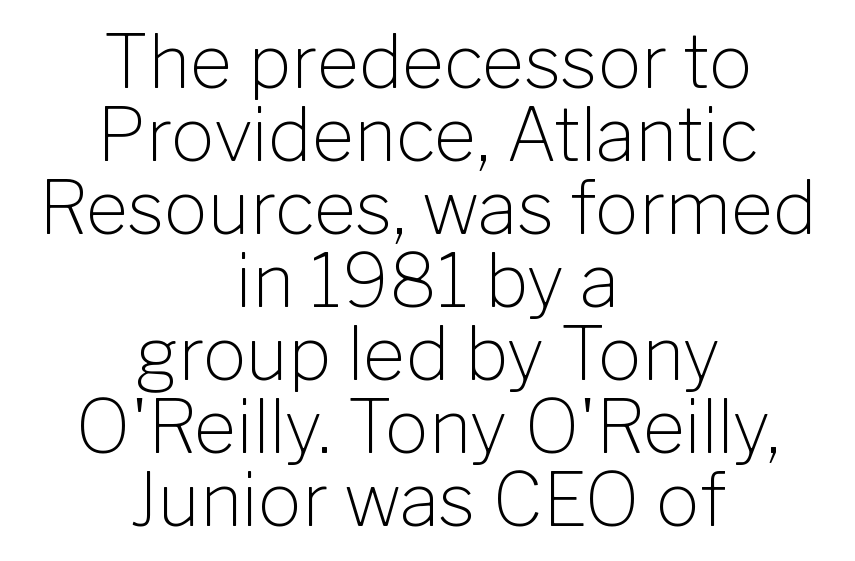
Q: Is the text bold? A: No.
Q: Is the text italic (slanted)? A: No, it is upright.
Q: Is the typeface a serif or a sans-serif typeface? A: Sans-serif.
Q: Is the text underlined? A: No.
Q: How is the paragraph aligned? A: Centered.
Q: Is the spacing between letters normal or unusually wide? A: Normal.
Q: Is the spacing between lines tight, normal or loose? A: Tight.
Q: Width (condensed, normal, or wide)? A: Normal.
Q: Stroke contrast? A: Low.
Q: x-height? A: Medium.
Q: Monospaced? A: No.
